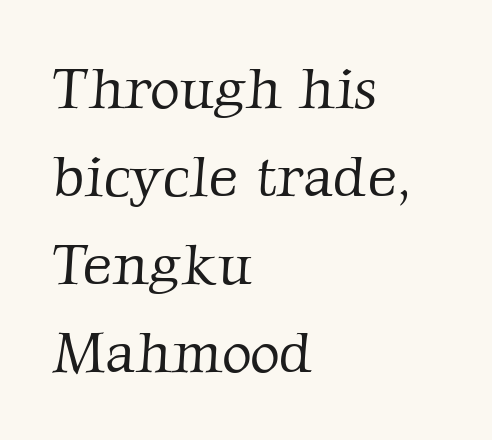
The letters sit at their default tracking, neither squeezed nor spread. The block of text has a typical density, with ordinary space between rows. Nobody drew a line under any word here. The characters display serif detailing at their extremities.
